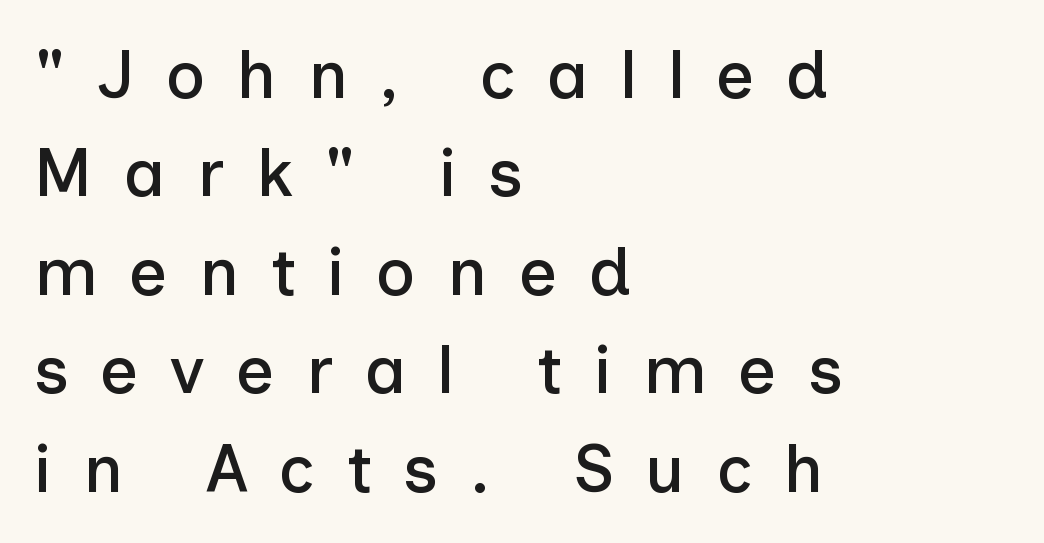
Someone cranked the tracking dial way up on this one. Interline gaps are of average width in this sample. Type without underlining. The lettering holds an erect, upright posture throughout.
